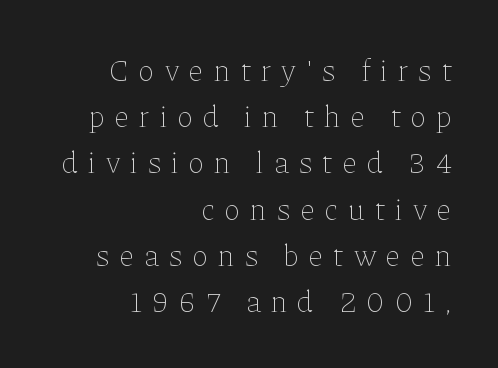
{"italic": "no", "bold": "no", "weight": "thin", "width": "normal", "stroke_contrast": "low", "x_height": "medium", "monospaced": "no", "underline": "no", "align": "right", "line_spacing": "normal", "line_spacing_ratio": 1.49, "letter_spacing": "wide", "letter_spacing_em": 0.32, "glyph_px": 31}
